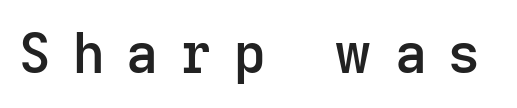
{"serif": "no", "italic": "no", "bold": "semi", "weight": "semibold", "width": "normal", "stroke_contrast": "low", "x_height": "medium", "monospaced": "no", "underline": "no", "letter_spacing": "wide", "letter_spacing_em": 0.4, "glyph_px": 55}
